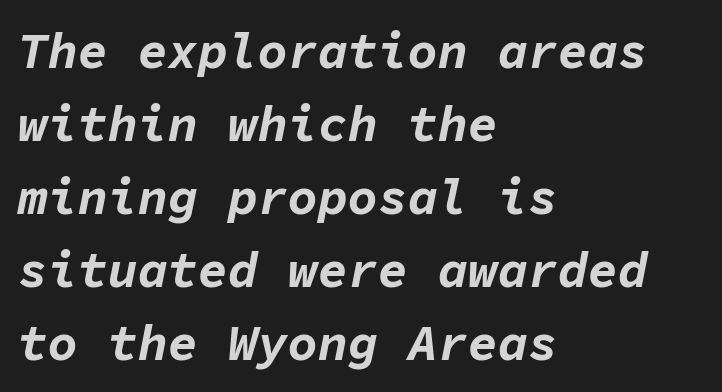
These lines stack with their left ends in a neat column. Has an underline been added? It has not. A typesetter would call this monospace, since all characters share one set width. Notice how descenders clear the ascenders below comfortably — that's standard leading. Is the letter spacing exaggerated? No — it looks like the ordinary default. The font's italic variant was chosen for this text.
